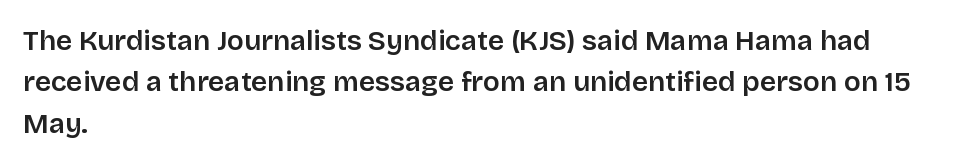
Letterform terminals end flat and unadorned throughout the passage. Only glyphs here, with clear space below each row. What weight is shown? A semibold, between regular and bold. If you drew a line through each stem, it would be perfectly vertical.
